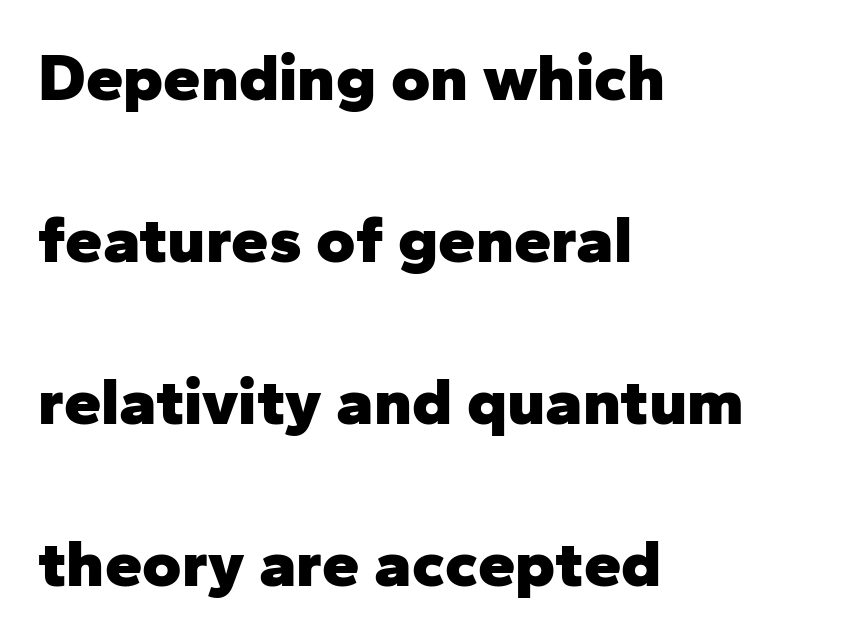
{"serif": "no", "italic": "no", "bold": "yes", "weight": "heavy", "width": "normal", "stroke_contrast": "low", "x_height": "medium", "monospaced": "no", "underline": "no", "align": "left", "line_spacing": "loose", "line_spacing_ratio": 2.42, "letter_spacing": "normal", "letter_spacing_em": 0.0, "glyph_px": 67}
